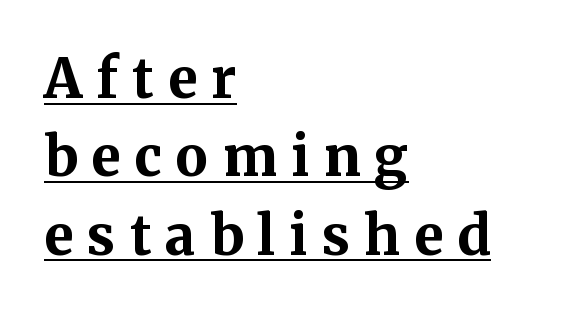
The image shows 54 px bold serif type, upright; set left-aligned, normal line spacing (1.45x), unusually wide letter spacing (+0.26 em), underlined; medium stroke contrast and a medium x-height.
